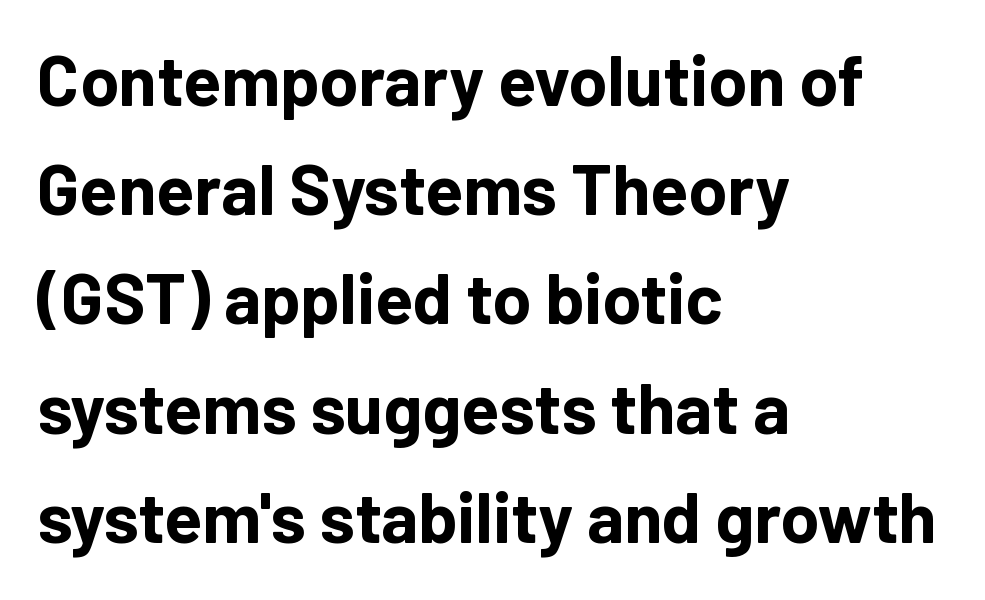
The image shows 70 px bold sans-serif type, upright; set left-aligned, normal line spacing (1.56x), normal letter spacing, not underlined; low stroke contrast and a medium x-height.
